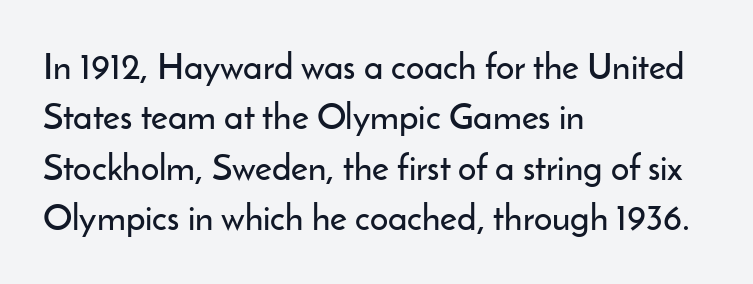
{"serif": "no", "italic": "no", "width": "normal", "stroke_contrast": "low", "x_height": "small", "monospaced": "no", "underline": "no", "align": "left", "line_spacing": "normal", "line_spacing_ratio": 1.4, "letter_spacing": "normal", "letter_spacing_em": 0.0, "glyph_px": 36}
